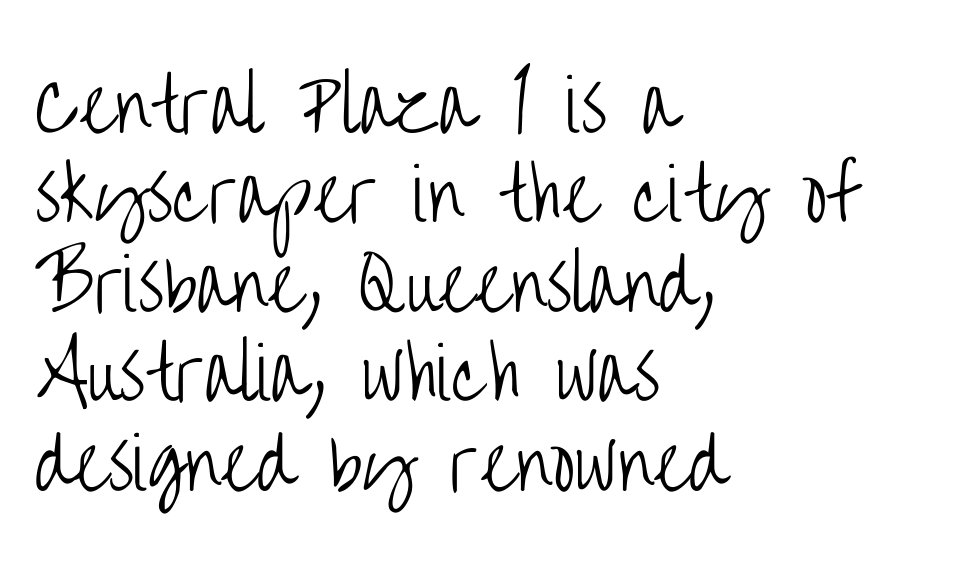
Q: Is the text bold? A: No.
Q: Is the text italic (slanted)? A: No, it is upright.
Q: Is the typeface a serif or a sans-serif typeface? A: Sans-serif.
Q: Is the text underlined? A: No.
Q: How is the paragraph aligned? A: Left-aligned.
Q: Is the spacing between letters normal or unusually wide? A: Normal.
Q: Is the spacing between lines tight, normal or loose? A: Normal.
Q: Width (condensed, normal, or wide)? A: Condensed.
Q: Stroke contrast? A: Low.
Q: x-height? A: Large.
Q: Monospaced? A: No.
